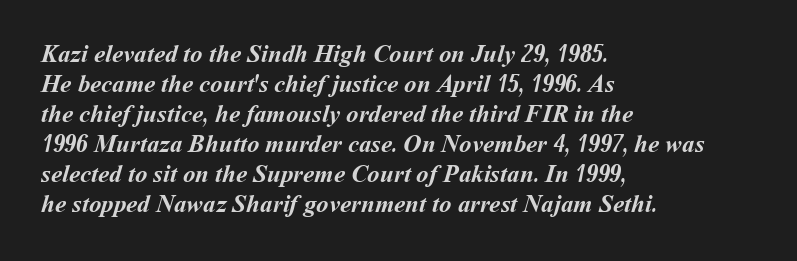
Characters follow at the spacing the type designer built in. Descender tails drop into unmarked territory. Which margin do the lines hug? The left one — the right edge is uneven. Every letter is thick-stroked: bold, no question.
